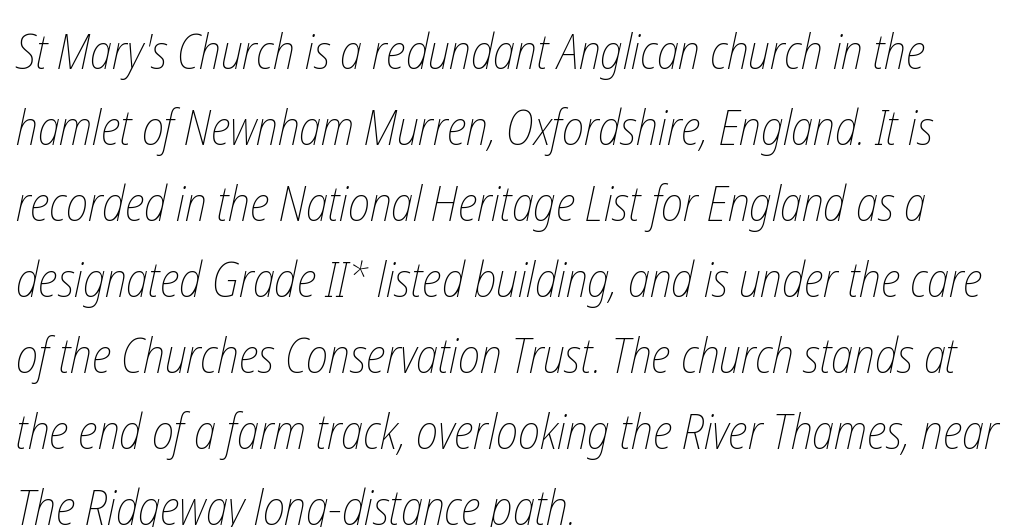
Q: Is the text bold? A: No.
Q: Is the text underlined? A: No.
Q: How is the paragraph aligned? A: Left-aligned.
Q: Is the spacing between letters normal or unusually wide? A: Normal.
Q: Is the spacing between lines tight, normal or loose? A: Normal.
Q: Width (condensed, normal, or wide)? A: Condensed.
Q: Stroke contrast? A: Low.
Q: x-height? A: Medium.
Q: Monospaced? A: No.
